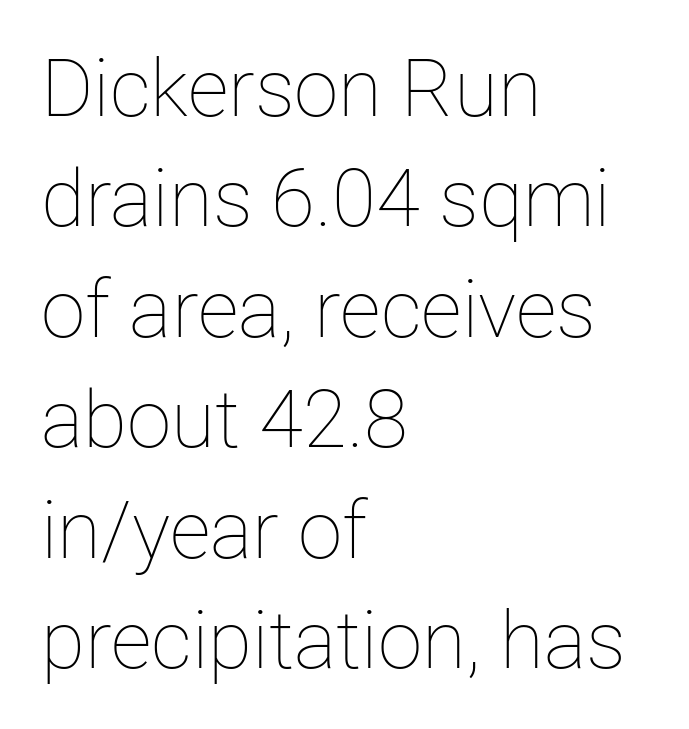
The image shows 80 px thin type, upright; set left-aligned, normal line spacing (1.38x), normal letter spacing, not underlined; low stroke contrast and a medium x-height.
